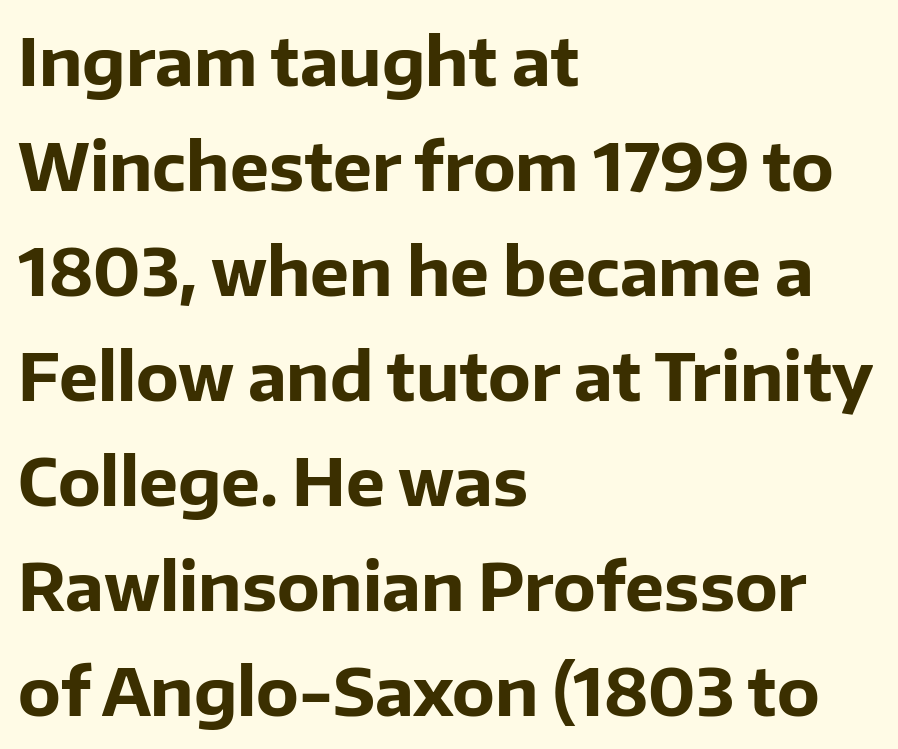
{"serif": "no", "italic": "no", "bold": "yes", "weight": "bold", "width": "normal", "stroke_contrast": "low", "x_height": "medium", "monospaced": "no", "underline": "no", "align": "left", "line_spacing": "normal", "line_spacing_ratio": 1.59, "letter_spacing": "normal", "letter_spacing_em": 0.0, "glyph_px": 66}
